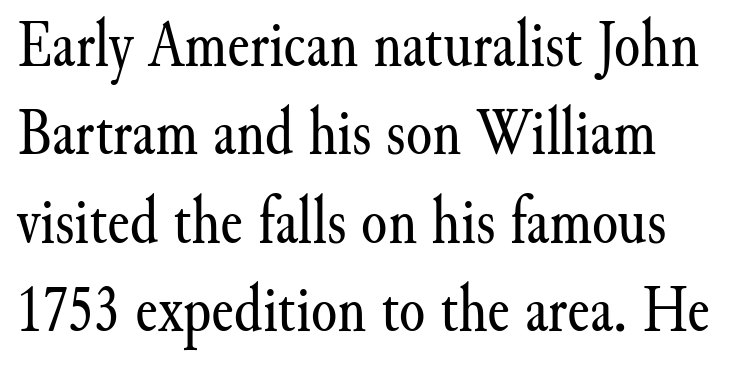
Q: Is the text bold? A: No.
Q: Is the text italic (slanted)? A: No, it is upright.
Q: Is the typeface a serif or a sans-serif typeface? A: Serif.
Q: Is the text underlined? A: No.
Q: How is the paragraph aligned? A: Left-aligned.
Q: Is the spacing between letters normal or unusually wide? A: Normal.
Q: Is the spacing between lines tight, normal or loose? A: Normal.
Q: Width (condensed, normal, or wide)? A: Normal.
Q: Stroke contrast? A: Medium.
Q: x-height? A: Small.
Q: Monospaced? A: No.
